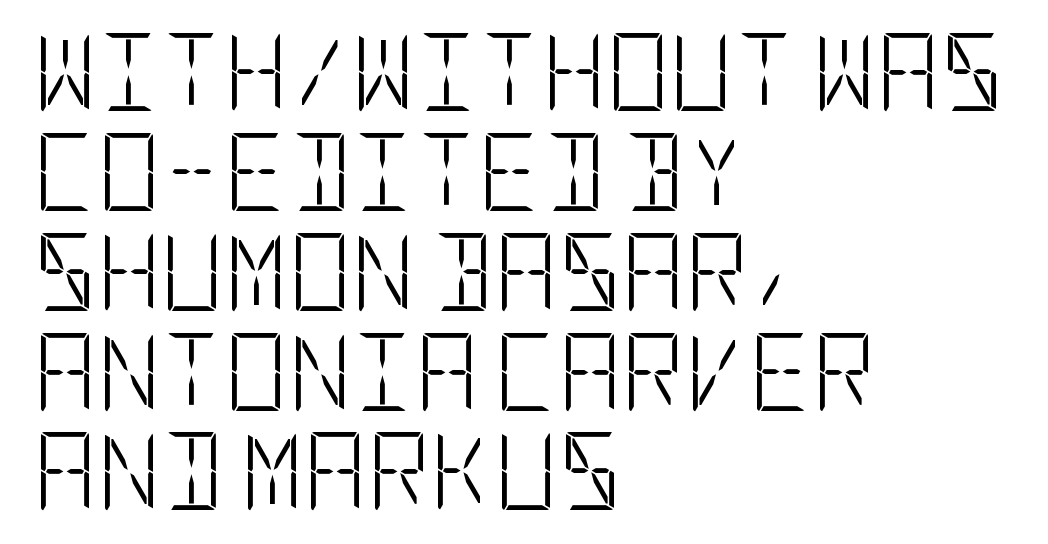
{"serif": "no", "italic": "no", "bold": "no", "weight": "light", "width": "condensed", "stroke_contrast": "low", "x_height": "large", "underline": "no", "align": "left", "line_spacing": "normal", "line_spacing_ratio": 1.28, "letter_spacing": "normal", "letter_spacing_em": 0.0, "glyph_px": 78}
